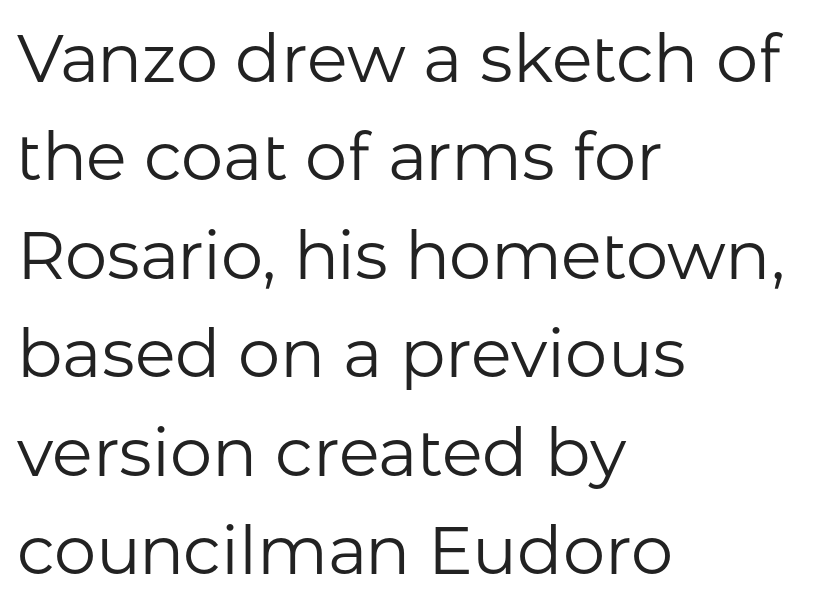
The image shows 67 px regular-weight sans-serif type, upright; set left-aligned, normal line spacing (1.47x), normal letter spacing, not underlined; low stroke contrast and a medium x-height.
